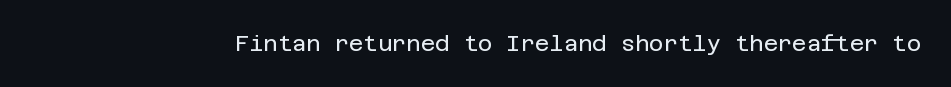
Q: Is the text bold? A: No.
Q: Is the text italic (slanted)? A: No, it is upright.
Q: Is the text underlined? A: No.
Q: Is the spacing between letters normal or unusually wide? A: Normal.
